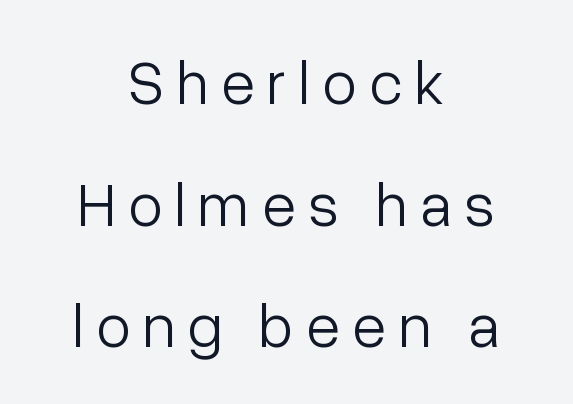
{"serif": "no", "italic": "no", "bold": "no", "weight": "light", "width": "normal", "stroke_contrast": "low", "x_height": "medium", "monospaced": "no", "underline": "no", "align": "center", "line_spacing": "loose", "line_spacing_ratio": 1.96, "letter_spacing": "wide", "letter_spacing_em": 0.2, "glyph_px": 62}
